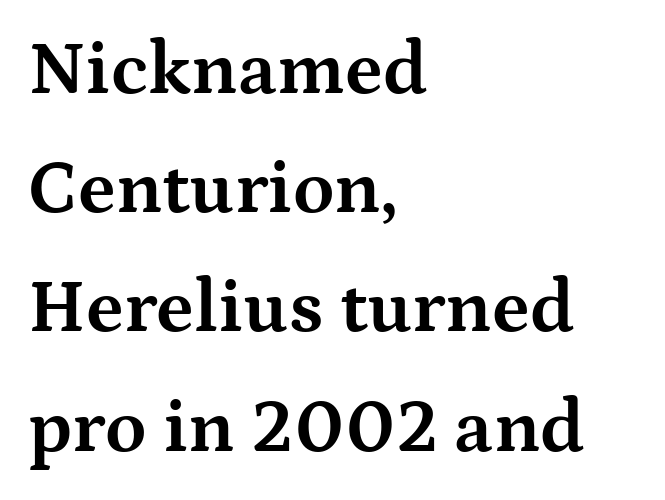
Has an underline been added? It has not. You could not count columns in this text — the font is proportionally spaced. When letters stand straight like this, we call the style roman or upright. The rows are spaced the way most documents space them. Heavy-handed strokes throughout: this text is bold. Line beginnings align vertically; line endings do not.
